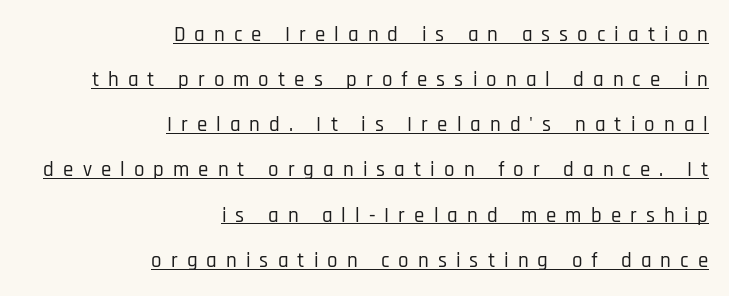
Q: Is the text italic (slanted)? A: No, it is upright.
Q: Is the text underlined? A: Yes.
Q: How is the paragraph aligned? A: Right-aligned.
Q: Is the spacing between letters normal or unusually wide? A: Unusually wide.
Q: Is the spacing between lines tight, normal or loose? A: Loose.
